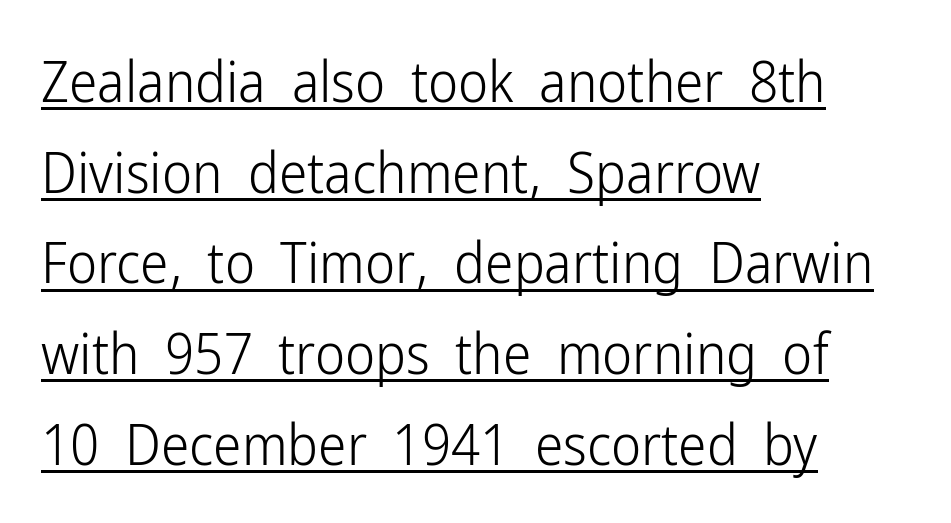
The image shows 57 px light, condensed sans-serif type, upright; set left-aligned, normal line spacing (1.59x), normal letter spacing, underlined; low stroke contrast and a medium x-height.
